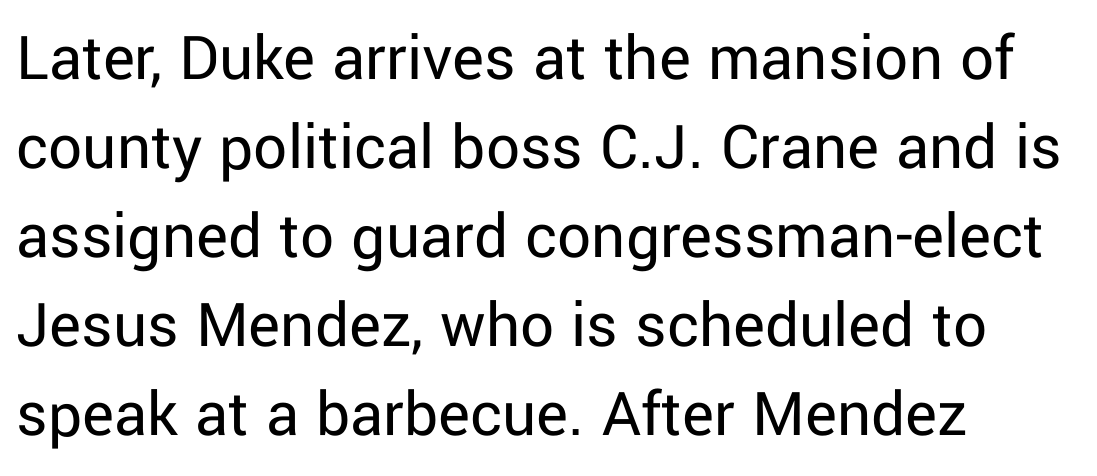
The image shows 67 px regular-weight sans-serif type, upright; set left-aligned, normal line spacing (1.33x), normal letter spacing, not underlined; low stroke contrast and a medium x-height.
